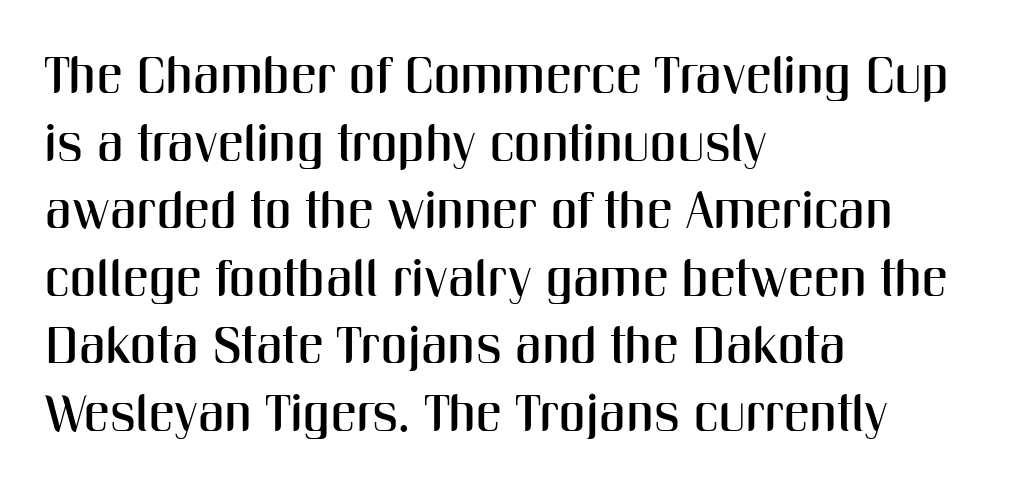
The image shows 52 px condensed sans-serif type, upright; set left-aligned, normal line spacing (1.3x), normal letter spacing, not underlined; medium stroke contrast and a medium x-height.
